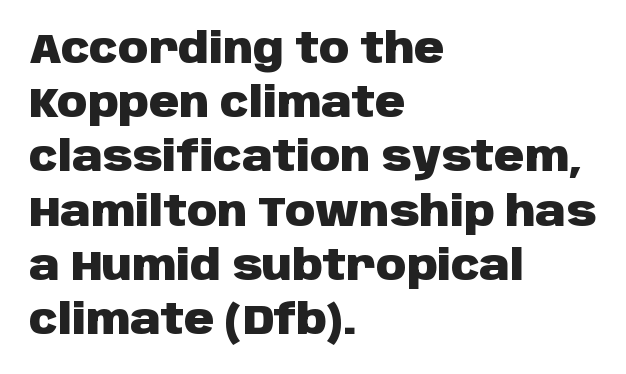
Q: Is the text bold? A: Yes.
Q: Is the text italic (slanted)? A: No, it is upright.
Q: Is the typeface a serif or a sans-serif typeface? A: Sans-serif.
Q: Is the text underlined? A: No.
Q: How is the paragraph aligned? A: Left-aligned.
Q: Is the spacing between letters normal or unusually wide? A: Normal.
Q: Is the spacing between lines tight, normal or loose? A: Normal.
Q: Width (condensed, normal, or wide)? A: Normal.
Q: Stroke contrast? A: Low.
Q: x-height? A: Large.
Q: Monospaced? A: No.
